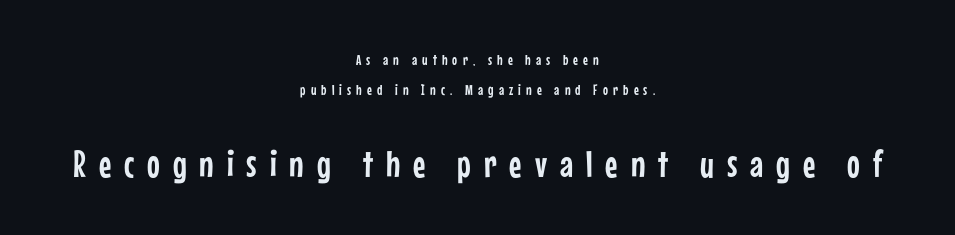
{"serif": "no", "italic": "no", "width": "condensed", "stroke_contrast": "low", "x_height": "medium", "monospaced": "no", "underline": "no", "align": "center", "line_spacing": "loose", "line_spacing_ratio": 2.01, "letter_spacing": "wide", "letter_spacing_em": 0.34, "larger_block": "second", "size_ratio": 2.53, "glyph_px": 38}
